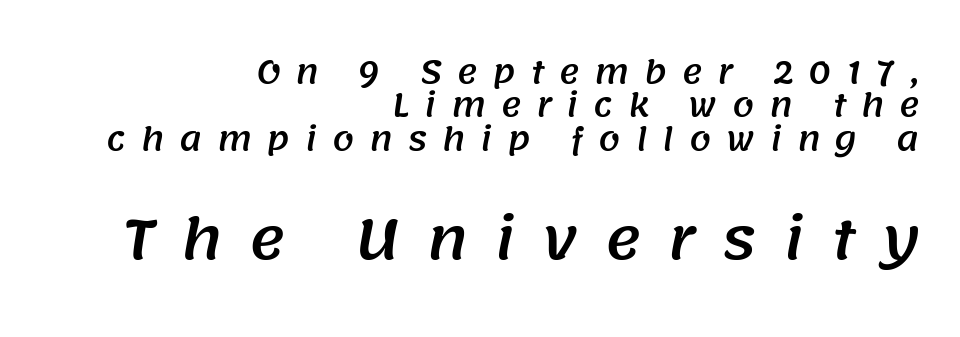
The image shows 55 px sans-serif type; set right-aligned, tight line spacing (1.08x), unusually wide letter spacing (+0.48 em), not underlined; the second (bottom) block is 1.77x larger; medium stroke contrast and a large x-height.
